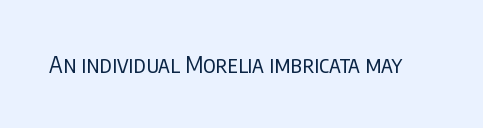
Q: Is the text bold? A: No.
Q: Is the text italic (slanted)? A: No, it is upright.
Q: Is the text underlined? A: No.
Q: Is the spacing between letters normal or unusually wide? A: Normal.
